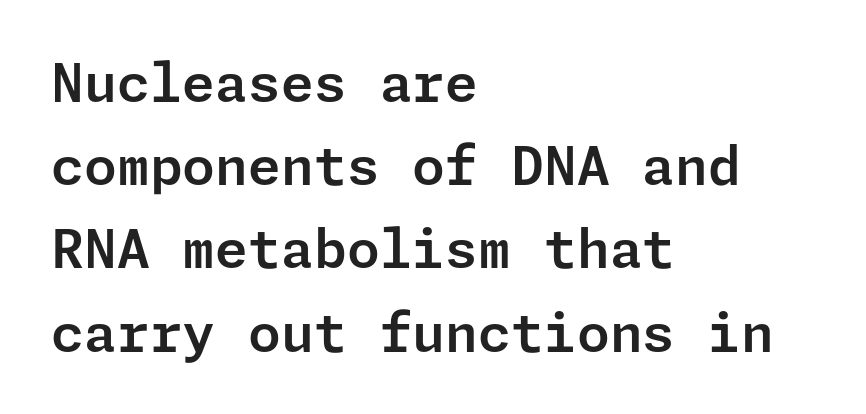
{"serif": "no", "italic": "no", "width": "normal", "stroke_contrast": "low", "x_height": "medium", "underline": "no", "align": "left", "line_spacing": "normal", "line_spacing_ratio": 1.57, "letter_spacing": "normal", "letter_spacing_em": 0.0, "glyph_px": 53}
